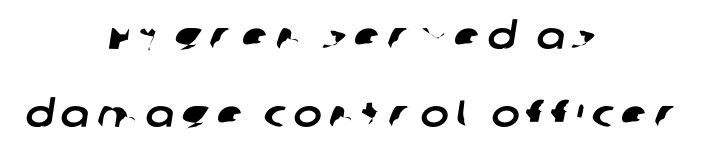
Varying glyph widths throughout — classic text-font behaviour. Are there feet on the stems? There aren't — it's a sans. This block would shrink considerably if given ordinary leading; it's expanded now. Honestly, the letter spacing is so wide it's the main thing you notice.
